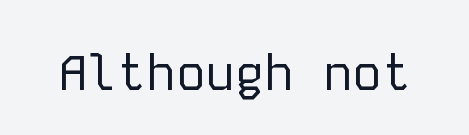
Underline: absent. The designer went with a sans here, leaving each stem footless. Do the letters lean? They stand straight. Think standard paragraph weight, or any step lighter than that.
